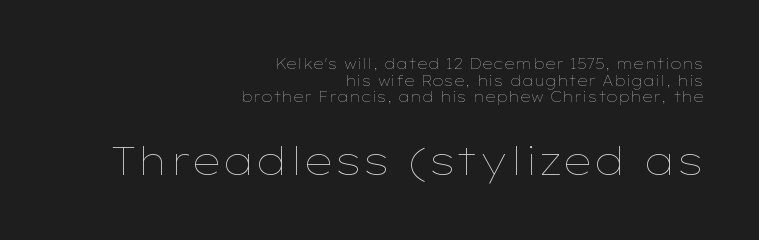
In CSS terms this would be text-align: right. Check the space under the baseline: it is left empty. The lower block of text is set noticeably larger than the block above it. Summary of weight: not heavy and not bold. These lines keep a tight, regular rhythm from letter to letter.
